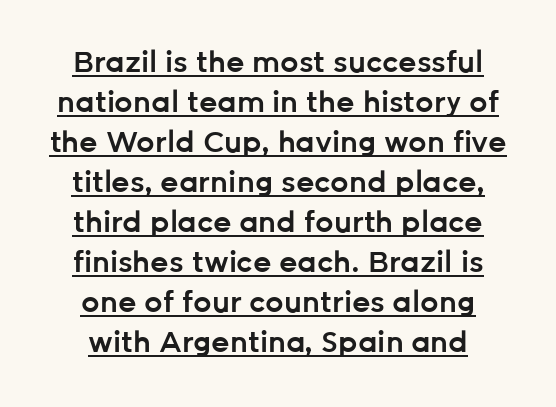
Upright lettering throughout. In terms of leading, this rendering sits right in the middle. The glyphs have the mass of a demibold cut, below bold. Beneath each row of characters lies a ruled line.
